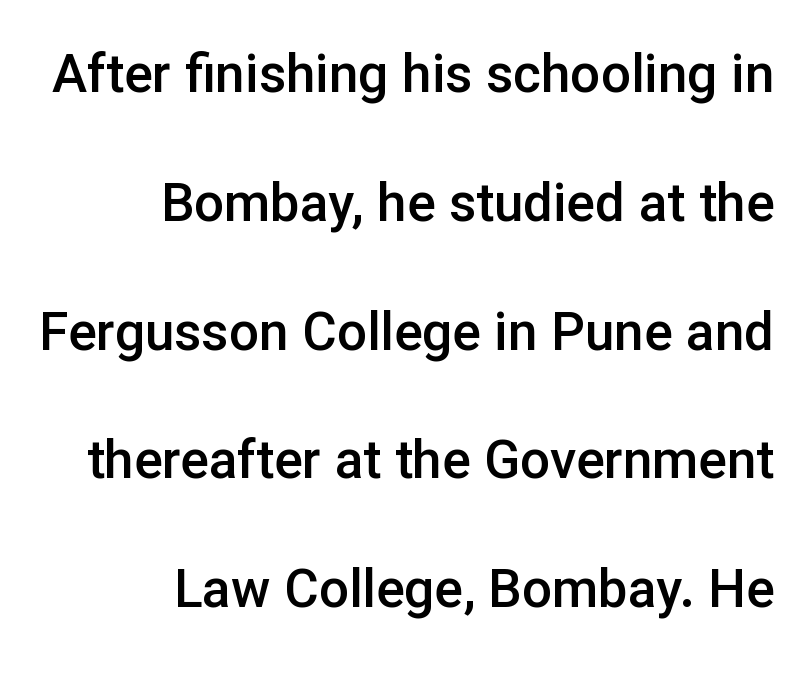
Q: Is the text bold? A: Semi-bold.
Q: Is the text italic (slanted)? A: No, it is upright.
Q: Is the typeface a serif or a sans-serif typeface? A: Sans-serif.
Q: Is the text underlined? A: No.
Q: How is the paragraph aligned? A: Right-aligned.
Q: Is the spacing between letters normal or unusually wide? A: Normal.
Q: Is the spacing between lines tight, normal or loose? A: Loose.
Q: Width (condensed, normal, or wide)? A: Normal.
Q: Stroke contrast? A: Low.
Q: x-height? A: Medium.
Q: Monospaced? A: No.
